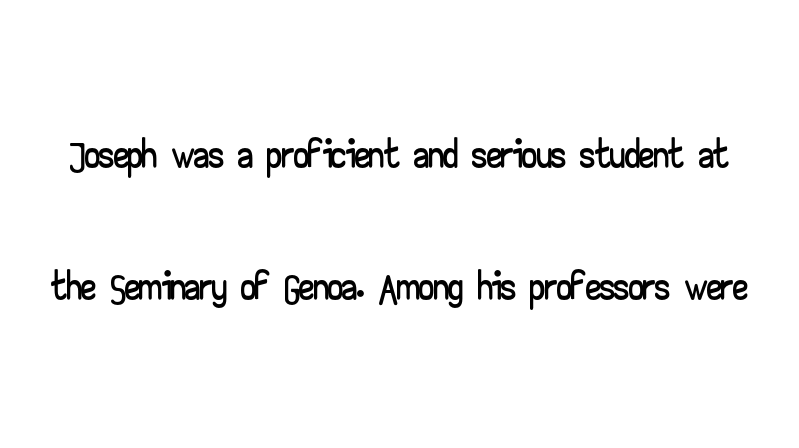
The image shows 60 px wide sans-serif type, upright; set loose line spacing (2.2x), normal letter spacing, not underlined; low stroke contrast and a small x-height.
